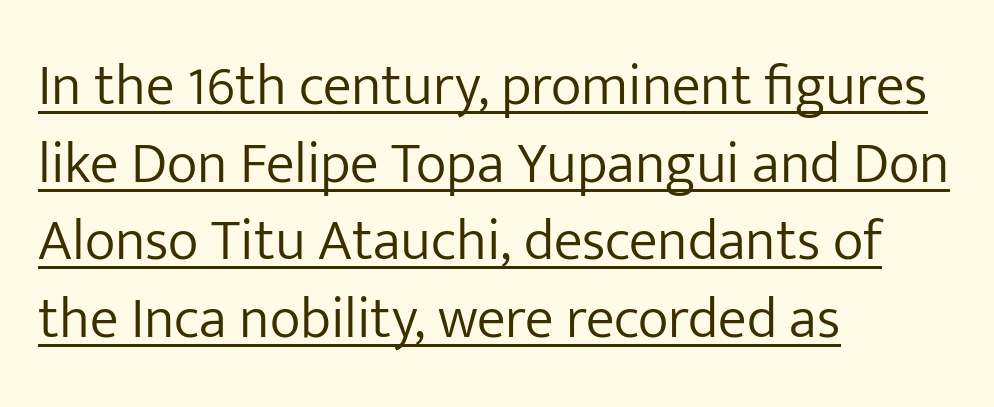
Q: Is the text bold? A: No.
Q: Is the text italic (slanted)? A: No, it is upright.
Q: Is the typeface a serif or a sans-serif typeface? A: Sans-serif.
Q: Is the text underlined? A: Yes.
Q: How is the paragraph aligned? A: Left-aligned.
Q: Is the spacing between letters normal or unusually wide? A: Normal.
Q: Is the spacing between lines tight, normal or loose? A: Normal.
Q: Width (condensed, normal, or wide)? A: Normal.
Q: Stroke contrast? A: Low.
Q: x-height? A: Medium.
Q: Monospaced? A: No.
